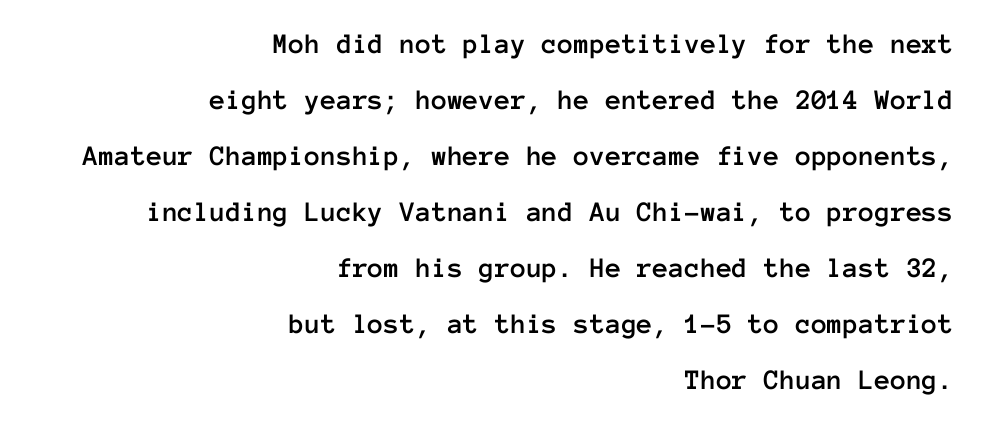
{"italic": "no", "width": "normal", "stroke_contrast": "low", "x_height": "medium", "monospaced": "yes", "underline": "no", "align": "right", "line_spacing": "loose", "line_spacing_ratio": 1.93, "letter_spacing": "normal", "letter_spacing_em": 0.0, "glyph_px": 29}
